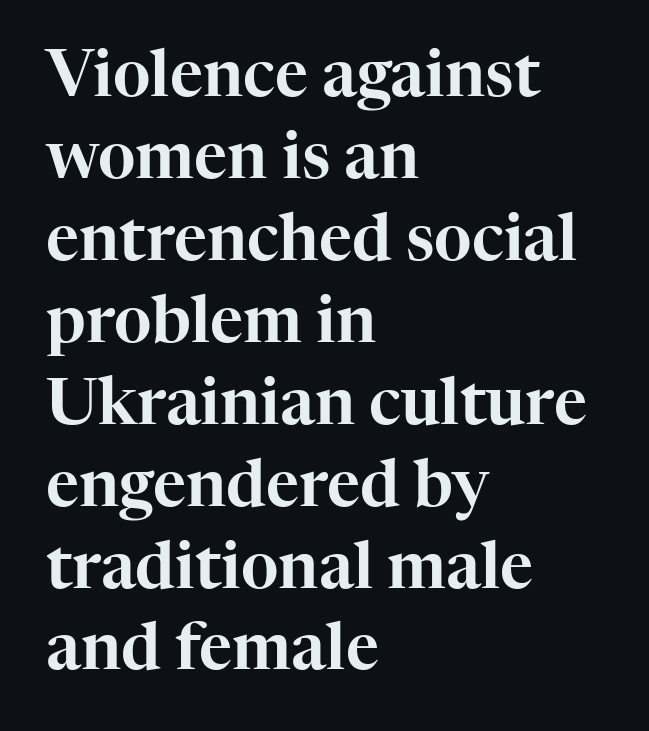
Q: Is the text italic (slanted)? A: No, it is upright.
Q: Is the typeface a serif or a sans-serif typeface? A: Serif.
Q: Is the text underlined? A: No.
Q: How is the paragraph aligned? A: Left-aligned.
Q: Is the spacing between letters normal or unusually wide? A: Normal.
Q: Is the spacing between lines tight, normal or loose? A: Normal.
Q: Width (condensed, normal, or wide)? A: Normal.
Q: Stroke contrast? A: High.
Q: x-height? A: Medium.
Q: Monospaced? A: No.
